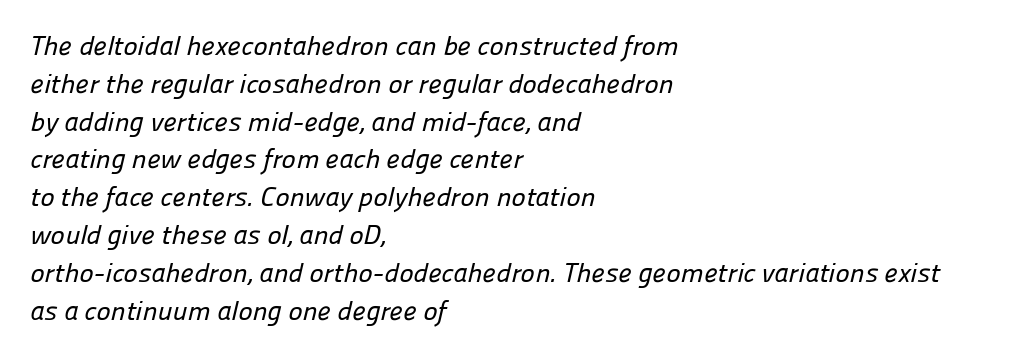
The image shows 27 px text type; set left-aligned, normal line spacing (1.4x), normal letter spacing, not underlined.
